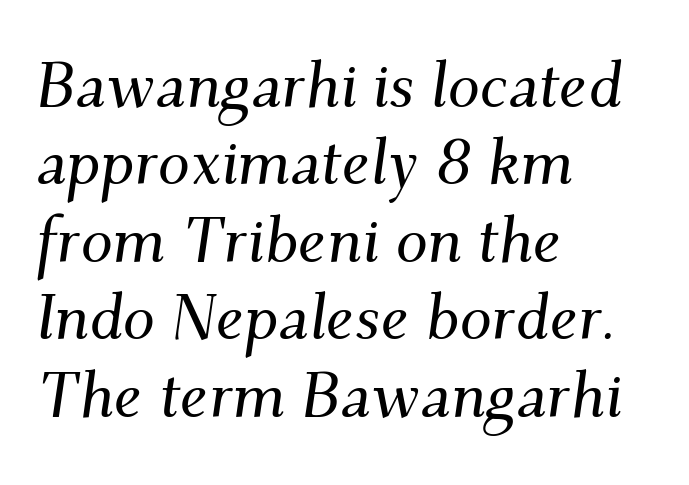
Q: Is the text italic (slanted)? A: Yes, it leans right by about 9 degrees.
Q: Is the typeface a serif or a sans-serif typeface? A: Serif.
Q: Is the text underlined? A: No.
Q: How is the paragraph aligned? A: Left-aligned.
Q: Is the spacing between letters normal or unusually wide? A: Normal.
Q: Width (condensed, normal, or wide)? A: Normal.
Q: Stroke contrast? A: Medium.
Q: x-height? A: Small.
Q: Monospaced? A: No.
